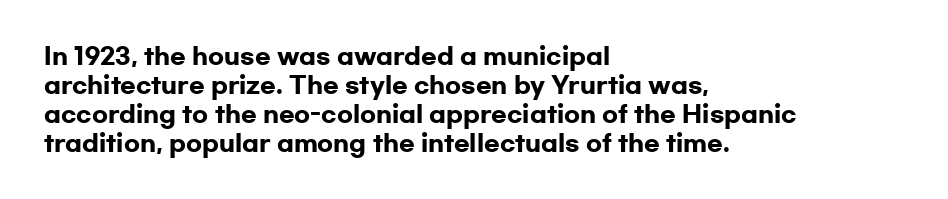
The typography opts for an upright posture over an oblique one. What weight is shown? A full bold with thick strokes. How would I describe the line gaps? Plain and ordinary. Each line starts at the same left margin while the right side varies.
